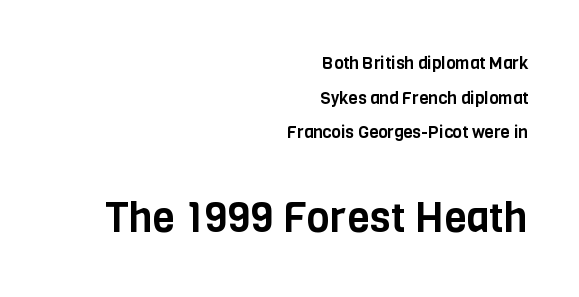
It's the straight-up-and-down kind of type. Top chunk: small. Bottom chunk: large. In CSS terms this would be text-align: right. Has an underline been added? It has not. Letter spacing: default.
